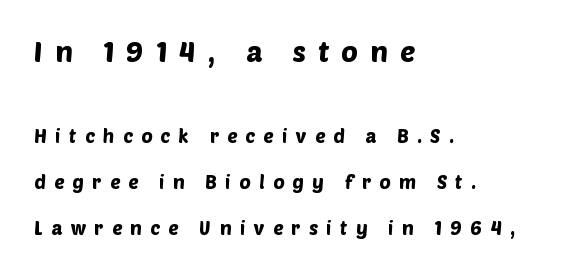
The space between consecutive lines is lavish. Bare-footed words on every line. Display-style spreading of the glyphs; the letterfit is very open. You could not count columns in this text — the font is proportionally spaced.
